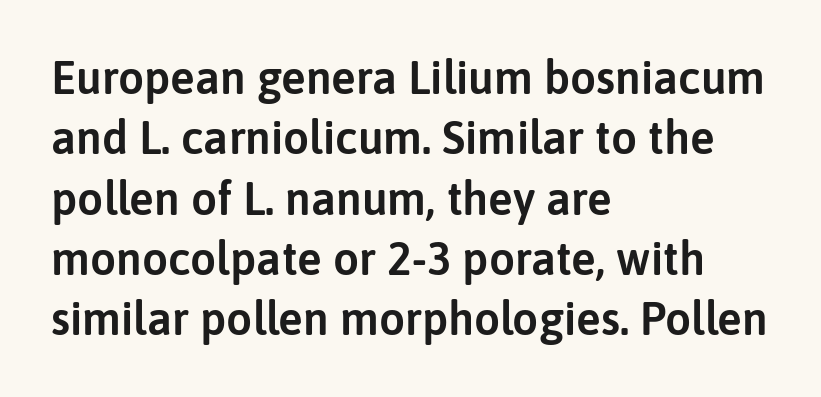
The image shows 46 px sans-serif type, upright; set left-aligned, normal line spacing (1.31x), normal letter spacing, not underlined; low stroke contrast and a medium x-height.
